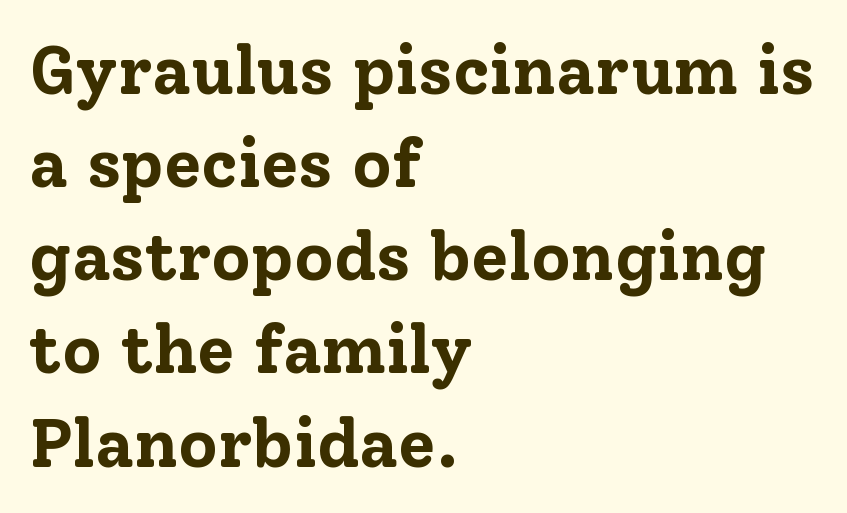
Q: Is the text bold? A: Yes.
Q: Is the text italic (slanted)? A: No, it is upright.
Q: Is the typeface a serif or a sans-serif typeface? A: Serif.
Q: Is the text underlined? A: No.
Q: How is the paragraph aligned? A: Left-aligned.
Q: Is the spacing between letters normal or unusually wide? A: Normal.
Q: Is the spacing between lines tight, normal or loose? A: Normal.
Q: Width (condensed, normal, or wide)? A: Normal.
Q: Stroke contrast? A: Low.
Q: x-height? A: Medium.
Q: Monospaced? A: No.
